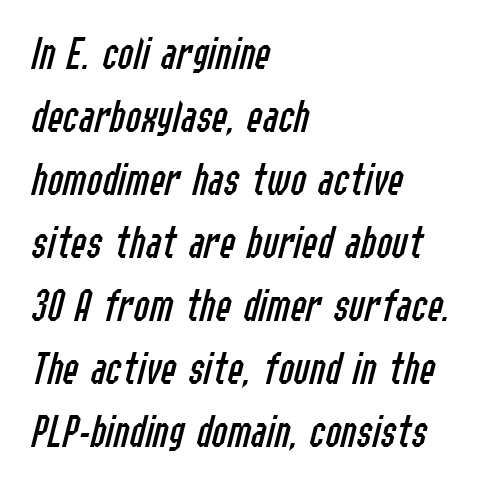
The vertical gap from one line to the next is medium. Type without underlining. Looks like regular typesetting: each glyph gets only the width it needs. Notice how the stems are inclined rather than vertical — that's the hallmark of italics. No extra ink here — the face is not bold. Nobody touched the tracking dial on this one.
